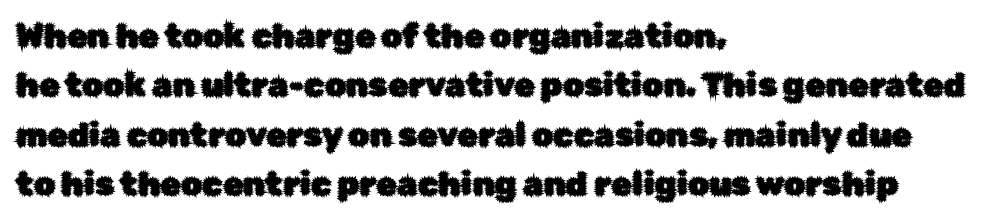
{"serif": "no", "italic": "no", "width": "normal", "stroke_contrast": "low", "x_height": "medium", "monospaced": "no", "underline": "no", "align": "left", "line_spacing": "normal", "line_spacing_ratio": 1.5, "letter_spacing": "normal", "letter_spacing_em": 0.0, "glyph_px": 33}
